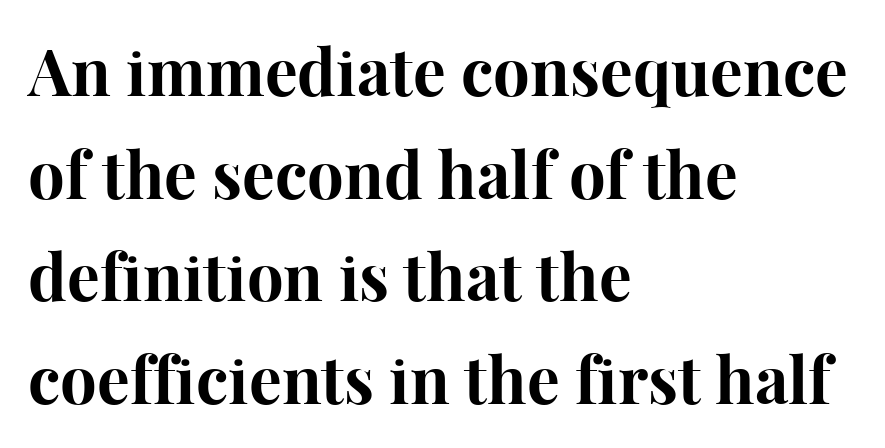
The image shows 65 px bold serif type, upright; set left-aligned, normal line spacing (1.58x), normal letter spacing, not underlined; high stroke contrast and a medium x-height.
